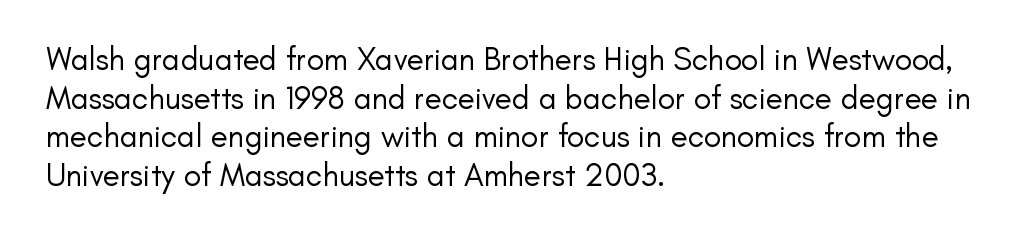
Q: Is the text bold? A: No.
Q: Is the text italic (slanted)? A: No, it is upright.
Q: Is the typeface a serif or a sans-serif typeface? A: Sans-serif.
Q: Is the text underlined? A: No.
Q: How is the paragraph aligned? A: Left-aligned.
Q: Is the spacing between letters normal or unusually wide? A: Normal.
Q: Width (condensed, normal, or wide)? A: Normal.
Q: Stroke contrast? A: Low.
Q: x-height? A: Small.
Q: Monospaced? A: No.
